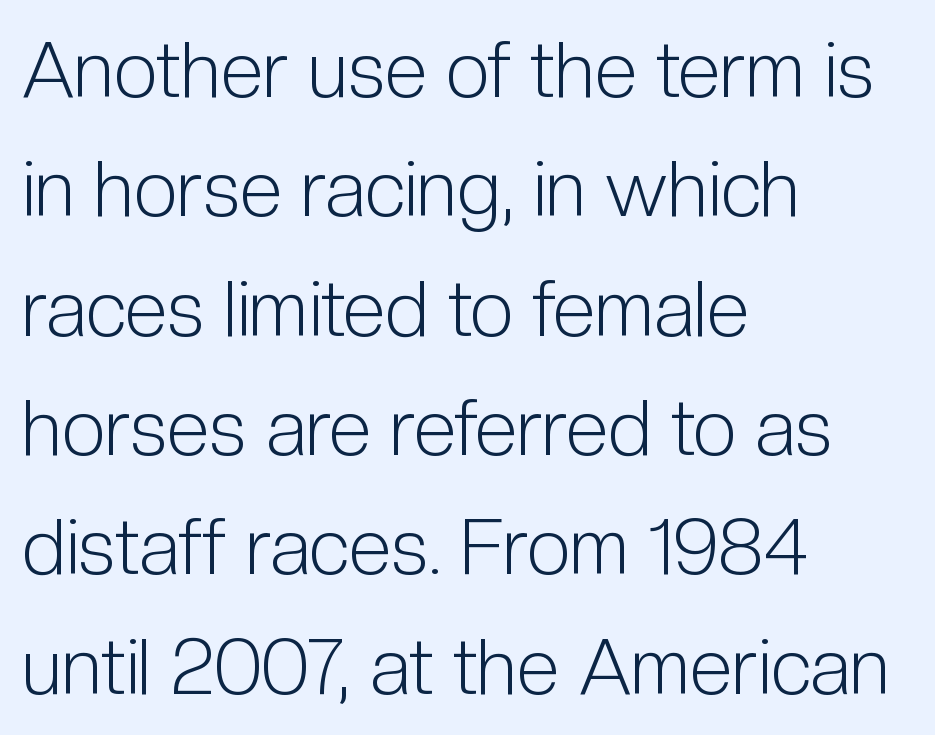
The rendering keeps characters at their native spacing. The line-height multiplier appears to be the usual default. Honestly, there is no underline to notice here at all. Type style note: lacks serifs. The text block is weighted toward the left margin, trailing off unevenly rightward. The rendering uses natural spacing where letterforms have individual widths.
